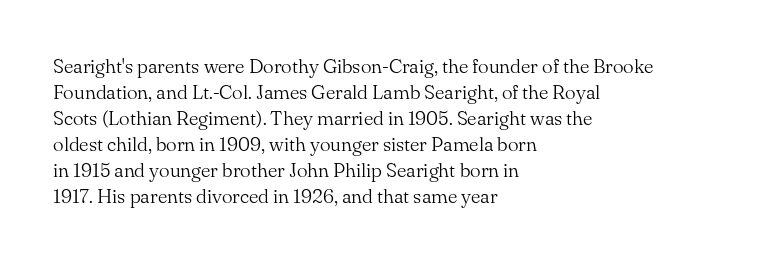
Q: Is the text bold? A: No.
Q: Is the text italic (slanted)? A: No, it is upright.
Q: Is the text underlined? A: No.
Q: How is the paragraph aligned? A: Left-aligned.
Q: Is the spacing between letters normal or unusually wide? A: Normal.
Q: Is the spacing between lines tight, normal or loose? A: Normal.
